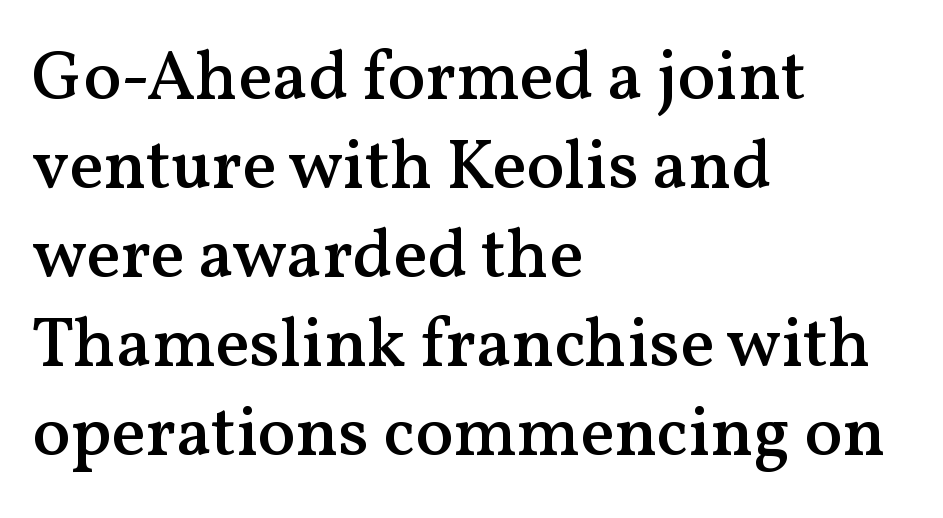
The image shows 70 px semibold serif type, upright; set left-aligned, normal line spacing (1.27x), normal letter spacing, not underlined; medium stroke contrast and a medium x-height.
